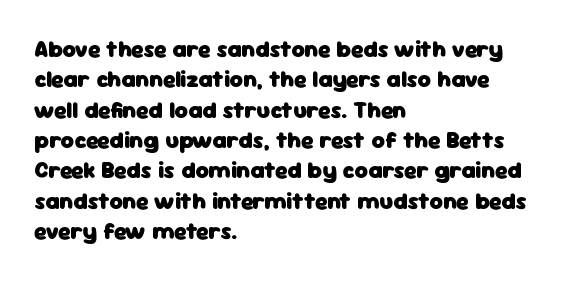
Q: Is the text bold? A: Yes.
Q: Is the text italic (slanted)? A: No, it is upright.
Q: Is the text underlined? A: No.
Q: How is the paragraph aligned? A: Left-aligned.
Q: Is the spacing between letters normal or unusually wide? A: Normal.
Q: Is the spacing between lines tight, normal or loose? A: Normal.
